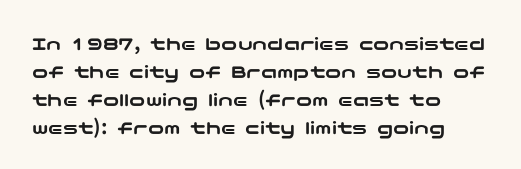
The image shows 20 px text type, upright; set left-aligned, normal line spacing (1.4x), normal letter spacing, not underlined.
